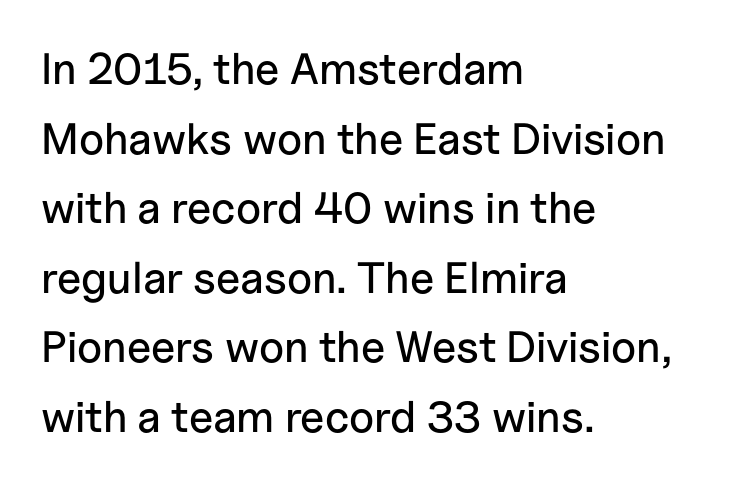
{"serif": "no", "italic": "no", "width": "normal", "stroke_contrast": "low", "x_height": "medium", "monospaced": "no", "underline": "no", "align": "left", "line_spacing": "normal", "line_spacing_ratio": 1.58, "letter_spacing": "normal", "letter_spacing_em": 0.0, "glyph_px": 44}
